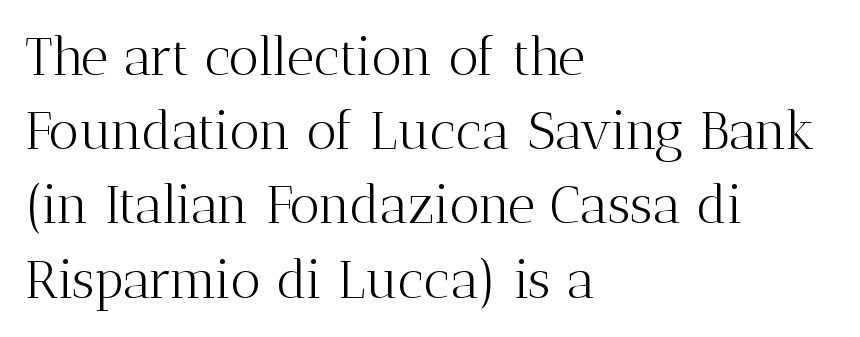
Reading down the column, the eye jumps a familiar distance to each next line. Regarding serifs, this sample has them. The letters advance in unequal steps, a hallmark of proportional type. Characters follow at the spacing the type designer built in. Horizontal alignment here is leftward, the default for most running prose. The characters are drawn with everyday or finer stroke widths.
